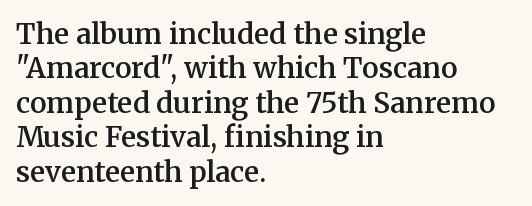
Q: Is the text bold? A: Semi-bold.
Q: Is the text italic (slanted)? A: No, it is upright.
Q: Is the typeface a serif or a sans-serif typeface? A: Serif.
Q: Is the text underlined? A: No.
Q: How is the paragraph aligned? A: Left-aligned.
Q: Is the spacing between letters normal or unusually wide? A: Normal.
Q: Width (condensed, normal, or wide)? A: Normal.
Q: Stroke contrast? A: Medium.
Q: x-height? A: Medium.
Q: Monospaced? A: No.
